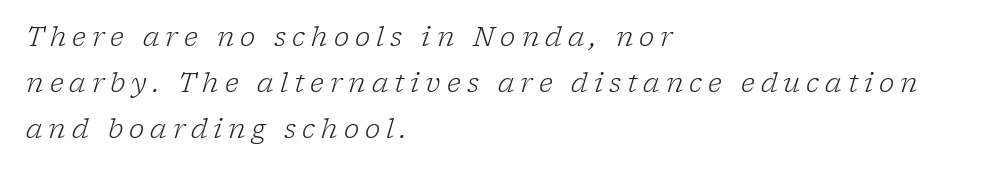
The image shows 26 px text type, italic (leaning right); set left-aligned, line spacing 1.76x, unusually wide letter spacing (+0.23 em), not underlined.
